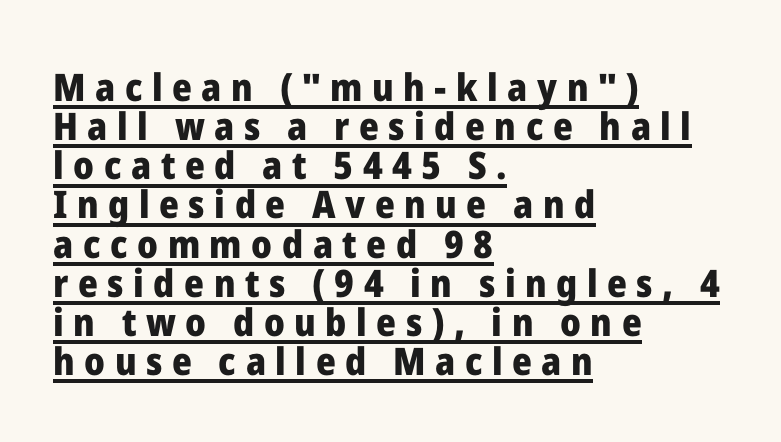
The image shows 38 px heavy sans-serif type, upright; set left-aligned, tight line spacing (1.03x), unusually wide letter spacing (+0.25 em), underlined; low stroke contrast and a medium x-height.
